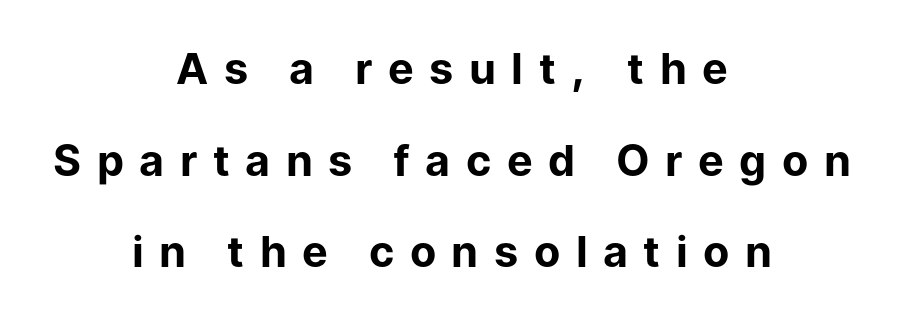
{"serif": "no", "italic": "no", "bold": "yes", "weight": "bold", "width": "normal", "stroke_contrast": "low", "x_height": "medium", "monospaced": "no", "underline": "no", "align": "center", "line_spacing": "loose", "line_spacing_ratio": 2.13, "letter_spacing": "wide", "letter_spacing_em": 0.36, "glyph_px": 43}
